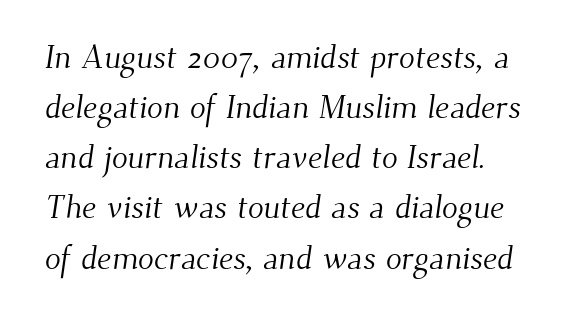
{"serif": "yes", "bold": "no", "weight": "light", "width": "normal", "stroke_contrast": "medium", "x_height": "small", "monospaced": "no", "underline": "no", "line_spacing": "normal", "line_spacing_ratio": 1.52, "letter_spacing": "normal", "letter_spacing_em": 0.0, "glyph_px": 33}
